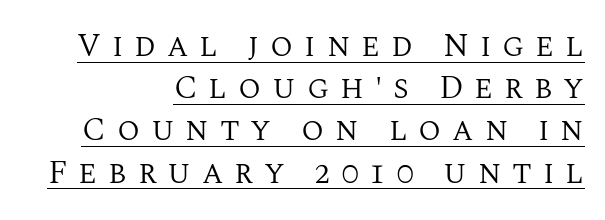
Q: Is the text bold? A: No.
Q: Is the text italic (slanted)? A: No, it is upright.
Q: Is the typeface a serif or a sans-serif typeface? A: Serif.
Q: Is the text underlined? A: Yes.
Q: How is the paragraph aligned? A: Right-aligned.
Q: Is the spacing between letters normal or unusually wide? A: Unusually wide.
Q: Is the spacing between lines tight, normal or loose? A: Normal.
Q: Width (condensed, normal, or wide)? A: Normal.
Q: Stroke contrast? A: Medium.
Q: x-height? A: Large.
Q: Monospaced? A: No.
